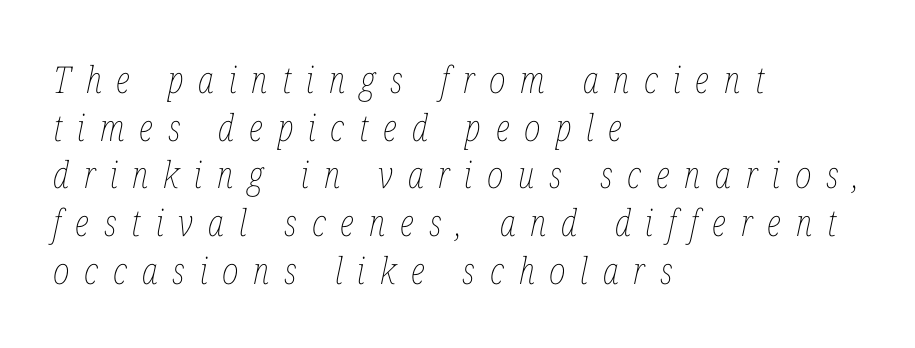
The image shows 37 px thin, condensed type, italic (leaning right); set left-aligned, normal line spacing (1.29x), unusually wide letter spacing (+0.4 em), not underlined; low stroke contrast and a medium x-height.
